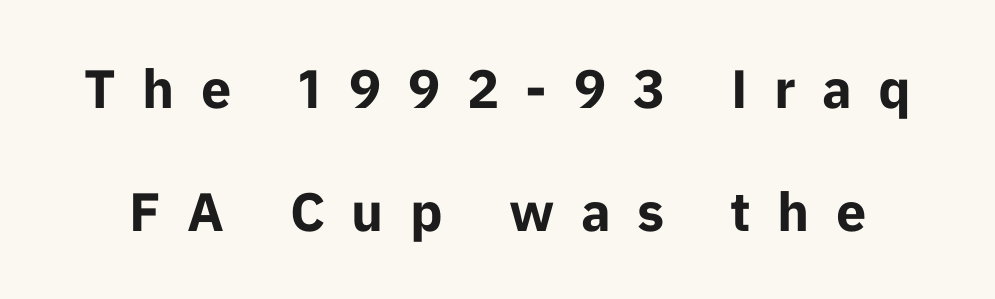
{"serif": "no", "italic": "no", "bold": "yes", "weight": "bold", "width": "normal", "stroke_contrast": "low", "x_height": "medium", "monospaced": "no", "underline": "no", "line_spacing": "loose", "line_spacing_ratio": 2.28, "letter_spacing": "wide", "letter_spacing_em": 0.49, "glyph_px": 54}
